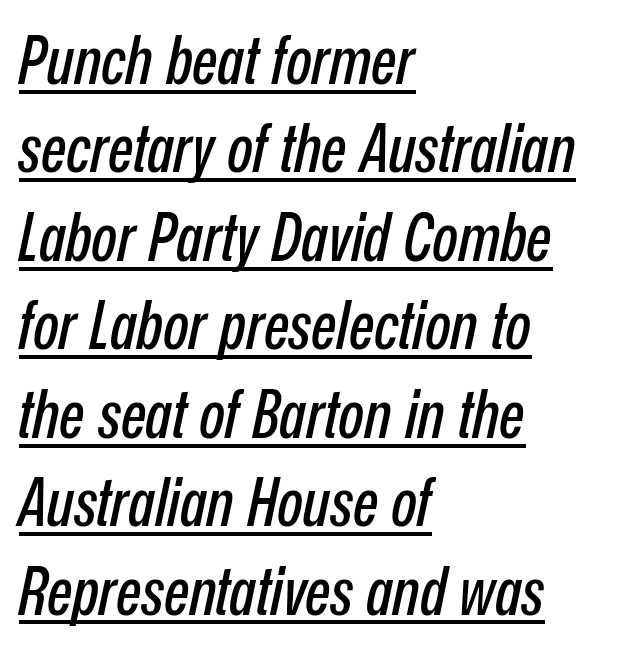
Check the space under the baseline: a stroke is drawn there. Short and long lines alike share a common starting point at left. Looks like regular typesetting: each glyph gets only the width it needs. A normal amount of white space separates one row of letters from the next. You could call the tracking neutral — neither tight nor loose.
